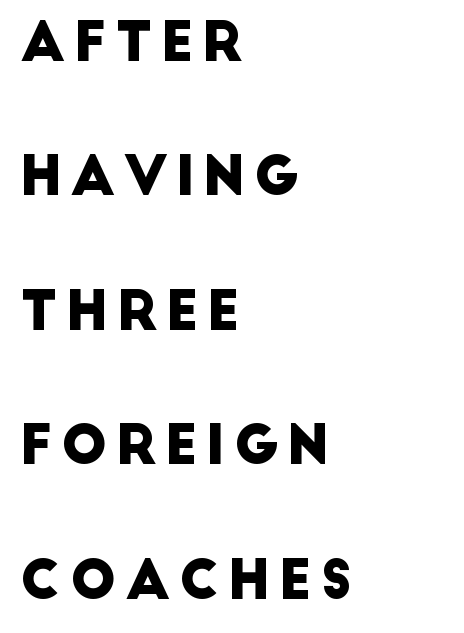
Q: Is the typeface a serif or a sans-serif typeface? A: Sans-serif.
Q: Is the text underlined? A: No.
Q: How is the paragraph aligned? A: Left-aligned.
Q: Is the spacing between lines tight, normal or loose? A: Loose.
Q: Width (condensed, normal, or wide)? A: Normal.
Q: Stroke contrast? A: Low.
Q: x-height? A: Large.
Q: Monospaced? A: No.
